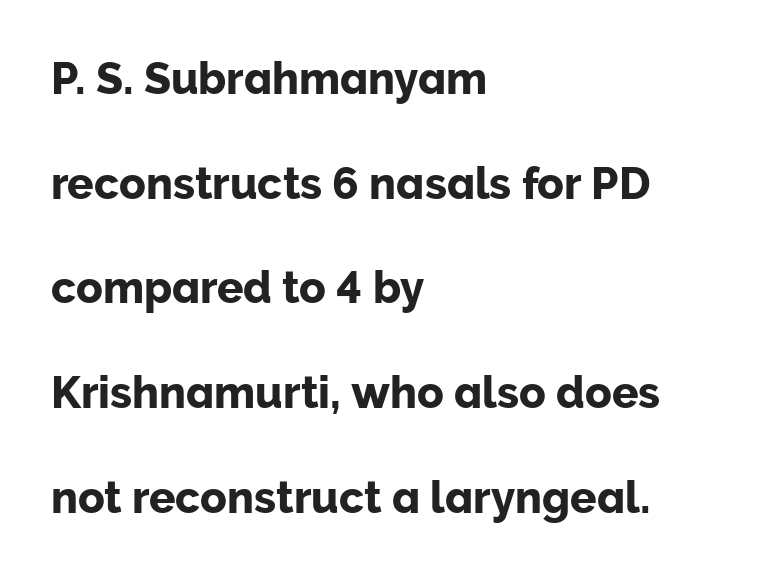
A roman cut, with each character standing at attention. The tracking reads as untouched default to a designer's eye. The vertical gap from one line to the next is large. Each letter keeps its own natural width here, so spacing adapts to shape.
